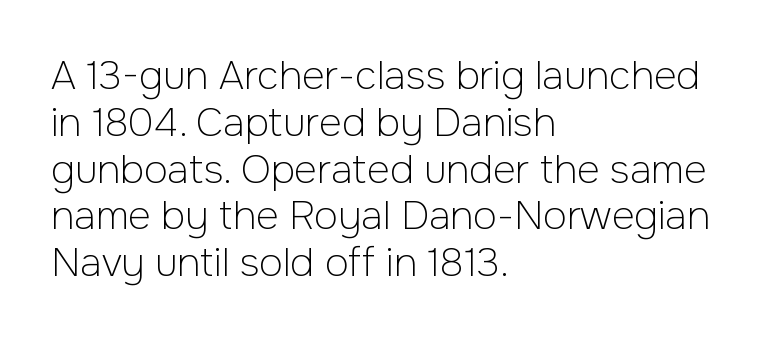
A roman cut, with each character standing at attention. Serif or sans? Sans — the stroke terminals are bare. The weight would be labelled regular, book, light, or lighter still. The baseline area is clear.
